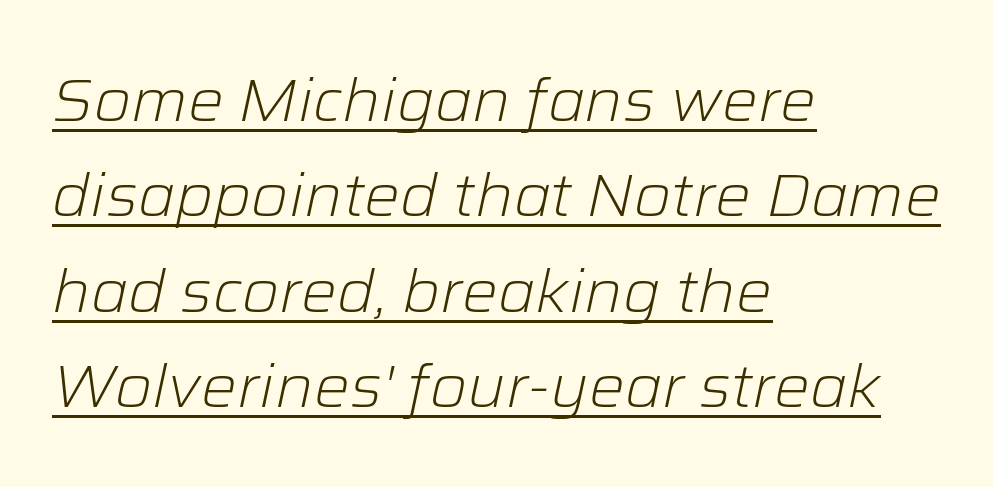
Q: Is the text bold? A: No.
Q: Is the text italic (slanted)? A: Yes, it leans right by about 12 degrees.
Q: Is the text underlined? A: Yes.
Q: How is the paragraph aligned? A: Left-aligned.
Q: Is the spacing between letters normal or unusually wide? A: Normal.
Q: Is the spacing between lines tight, normal or loose? A: Normal.
Q: Width (condensed, normal, or wide)? A: Normal.
Q: Stroke contrast? A: Low.
Q: x-height? A: Medium.
Q: Monospaced? A: No.
